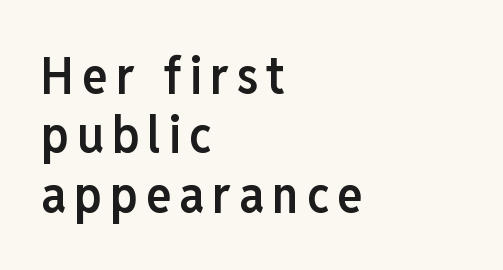
{"serif": "no", "italic": "no", "bold": "semi", "weight": "semibold", "width": "condensed", "stroke_contrast": "low", "x_height": "medium", "monospaced": "no", "underline": "no", "align": "left", "line_spacing": "tight", "line_spacing_ratio": 1.14, "glyph_px": 52}
